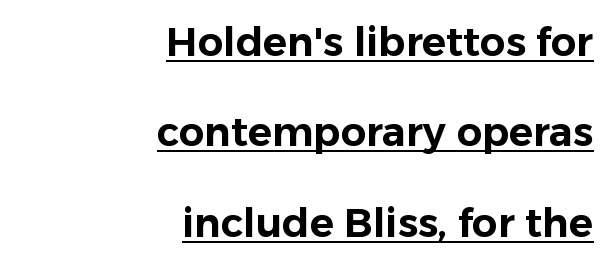
The image shows 40 px sans-serif type, upright; set right-aligned, loose line spacing (2.26x), normal letter spacing, underlined; low stroke contrast and a medium x-height.
